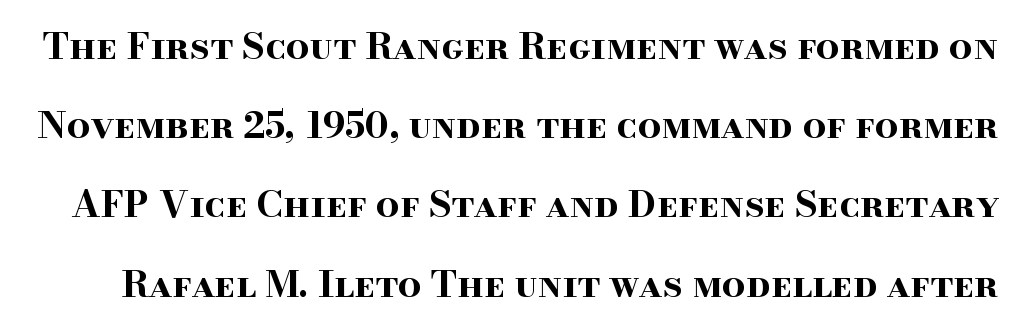
{"serif": "yes", "italic": "no", "bold": "yes", "weight": "bold", "width": "wide", "stroke_contrast": "high", "x_height": "small", "monospaced": "no", "underline": "no", "line_spacing": "loose", "line_spacing_ratio": 2.14, "letter_spacing": "normal", "letter_spacing_em": 0.0, "glyph_px": 37}
